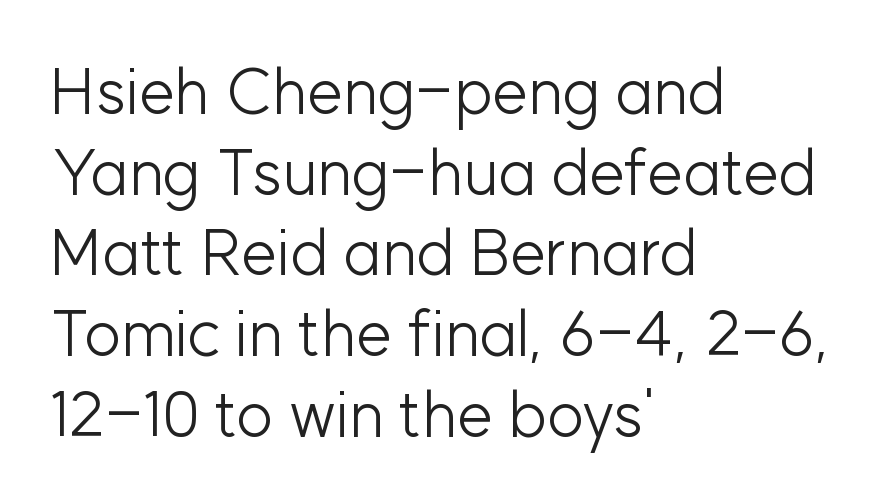
Typeset ragged right — the left edge is the straight one. The type sits square on the baseline with zero lean. These lines sit exactly where default settings would place them. The specimen omits any rule beneath the text block's lines. Inter-character spacing is left at the font's built-in metrics. The designer went with a sans here, leaving each stem footless.
